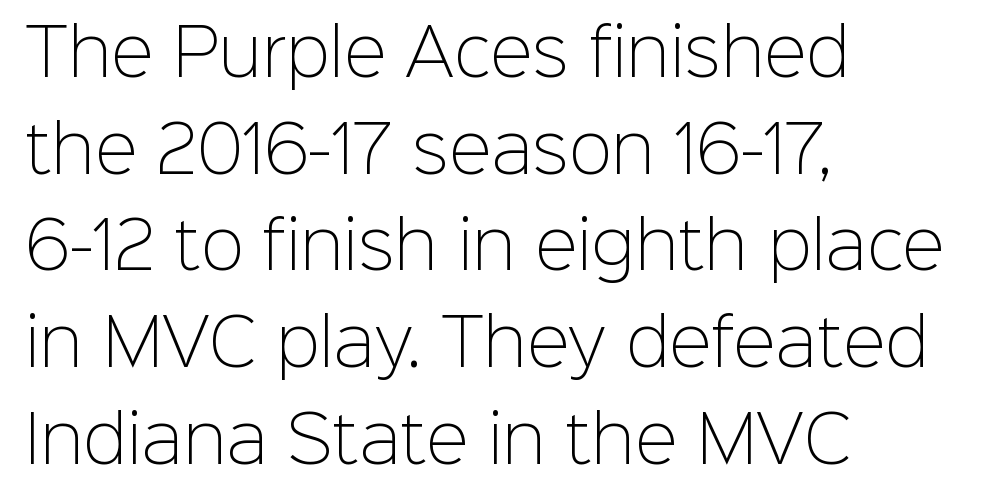
{"serif": "no", "italic": "no", "bold": "no", "weight": "light", "width": "normal", "stroke_contrast": "low", "x_height": "medium", "monospaced": "no", "underline": "no", "align": "left", "line_spacing": "normal", "line_spacing_ratio": 1.51, "letter_spacing": "normal", "letter_spacing_em": 0.0, "glyph_px": 64}
